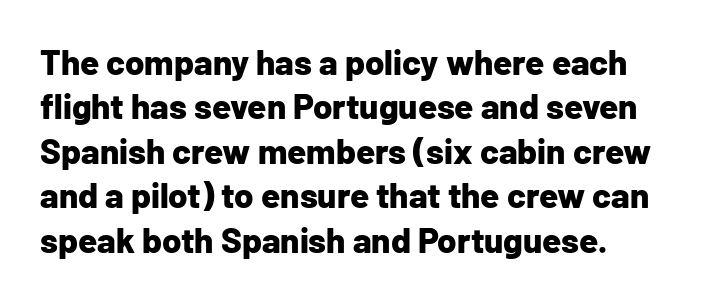
{"serif": "no", "italic": "no", "bold": "yes", "weight": "bold", "width": "normal", "stroke_contrast": "low", "x_height": "medium", "monospaced": "no", "underline": "no", "align": "left", "line_spacing": "normal", "line_spacing_ratio": 1.27, "letter_spacing": "normal", "letter_spacing_em": 0.0, "glyph_px": 35}
